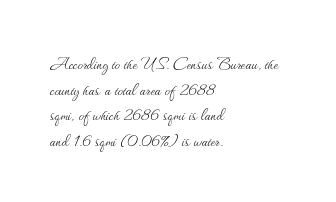
{"bold": "no", "underline": "no", "align": "left", "line_spacing_ratio": 1.22, "letter_spacing": "normal", "letter_spacing_em": 0.0, "glyph_px": 21}
